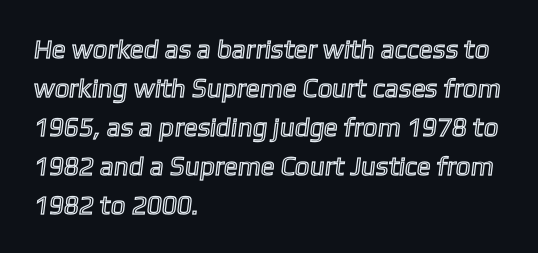
Interline gaps are of average width in this sample. This rendering leaves character spacing at its baseline value. Beneath every word, the page is bare. This sample is left-justified, so line endings fall wherever the words run out.
